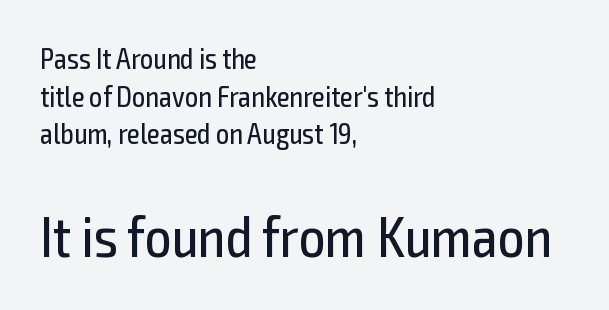
{"serif": "no", "italic": "no", "bold": "no", "weight": "regular", "width": "condensed", "x_height": "medium", "monospaced": "no", "underline": "no", "align": "left", "line_spacing": "normal", "line_spacing_ratio": 1.3, "letter_spacing": "normal", "letter_spacing_em": 0.0, "larger_block": "second", "size_ratio": 2.0, "glyph_px": 58}
